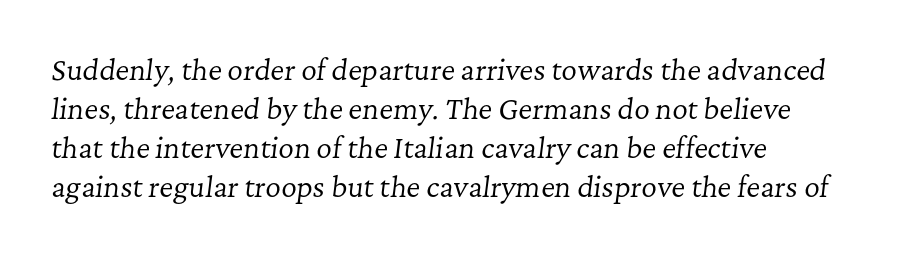
{"italic": "yes", "lean": "right", "slant_degrees": 7, "bold": "no", "underline": "no", "align": "left", "line_spacing": "normal", "line_spacing_ratio": 1.44, "letter_spacing": "normal", "letter_spacing_em": 0.0, "glyph_px": 27}
